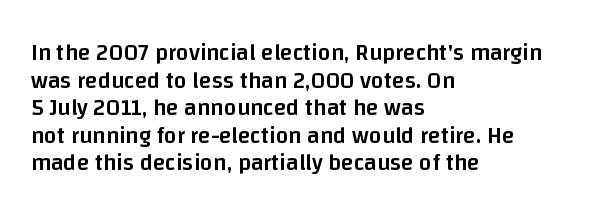
The image shows 23 px text type, upright; set left-aligned, line spacing 1.2x, normal letter spacing, not underlined.
